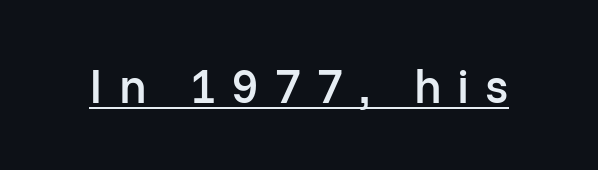
The image shows 48 px semibold sans-serif type, upright; set unusually wide letter spacing (+0.33 em), underlined; low stroke contrast and a medium x-height.
